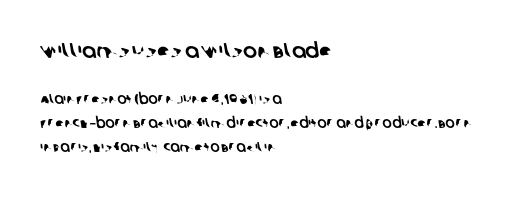
The image shows 21 px text type; set left-aligned, normal line spacing (1.7x), normal letter spacing, not underlined; the first (top) block is 1.5x larger.
